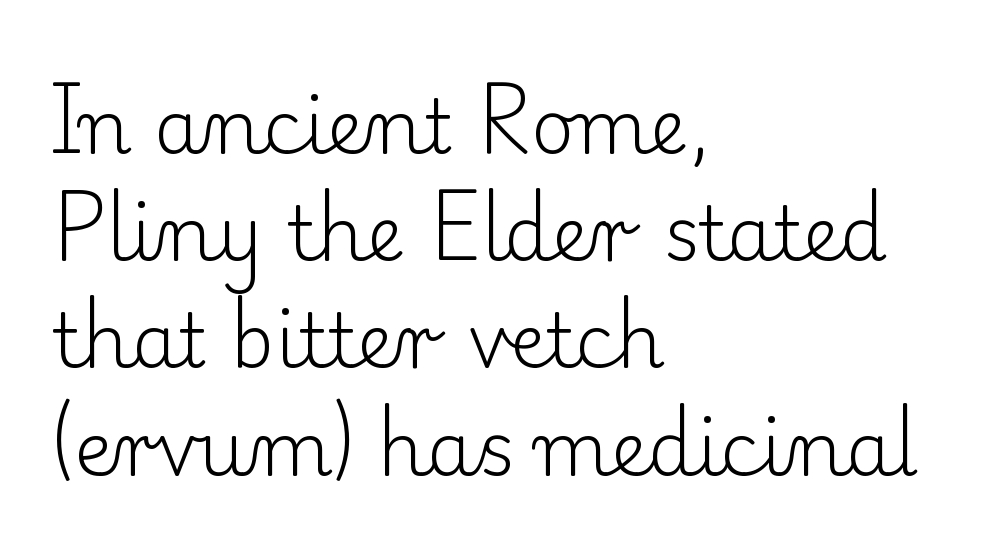
Q: Is the text bold? A: No.
Q: Is the text italic (slanted)? A: No, it is upright.
Q: Is the text underlined? A: No.
Q: How is the paragraph aligned? A: Left-aligned.
Q: Is the spacing between letters normal or unusually wide? A: Normal.
Q: Is the spacing between lines tight, normal or loose? A: Normal.
Q: Width (condensed, normal, or wide)? A: Normal.
Q: Stroke contrast? A: Low.
Q: x-height? A: Small.
Q: Monospaced? A: No.
